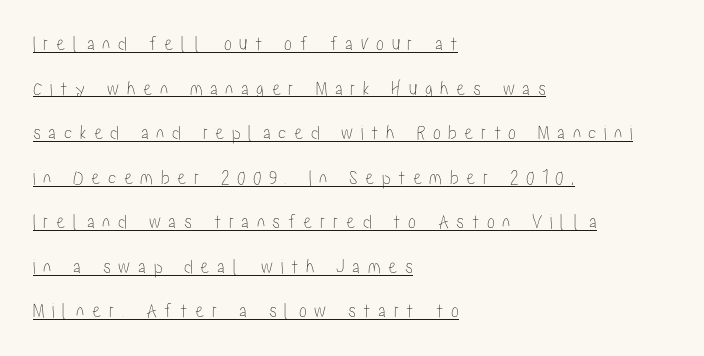
In designer terms, the underline attribute is active on this setting. Ascenders rise straight up at ninety degrees. Interline gaps are noticeably wide in this sample. Does extra space separate the letters? Yes, quite a lot of it.
